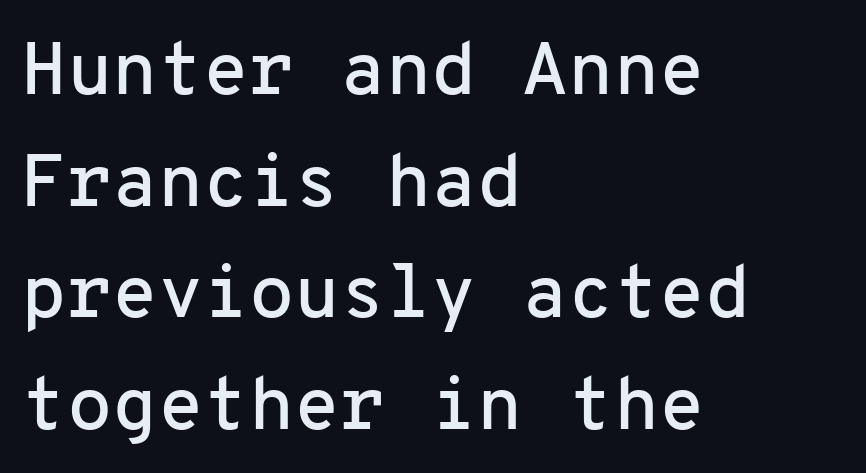
Q: Is the text italic (slanted)? A: No, it is upright.
Q: Is the typeface a serif or a sans-serif typeface? A: Sans-serif.
Q: Is the text underlined? A: No.
Q: How is the paragraph aligned? A: Left-aligned.
Q: Is the spacing between letters normal or unusually wide? A: Normal.
Q: Is the spacing between lines tight, normal or loose? A: Normal.
Q: Width (condensed, normal, or wide)? A: Normal.
Q: Stroke contrast? A: Low.
Q: x-height? A: Medium.
Q: Monospaced? A: Yes.
